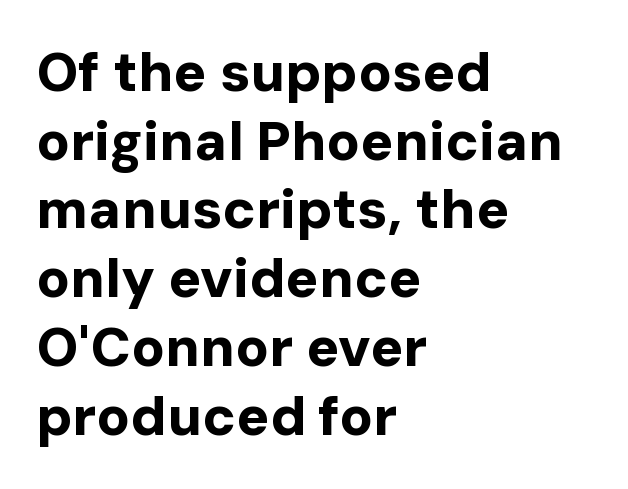
The image shows 55 px bold sans-serif type, upright; set left-aligned, normal line spacing (1.25x), normal letter spacing, not underlined; low stroke contrast and a medium x-height.
